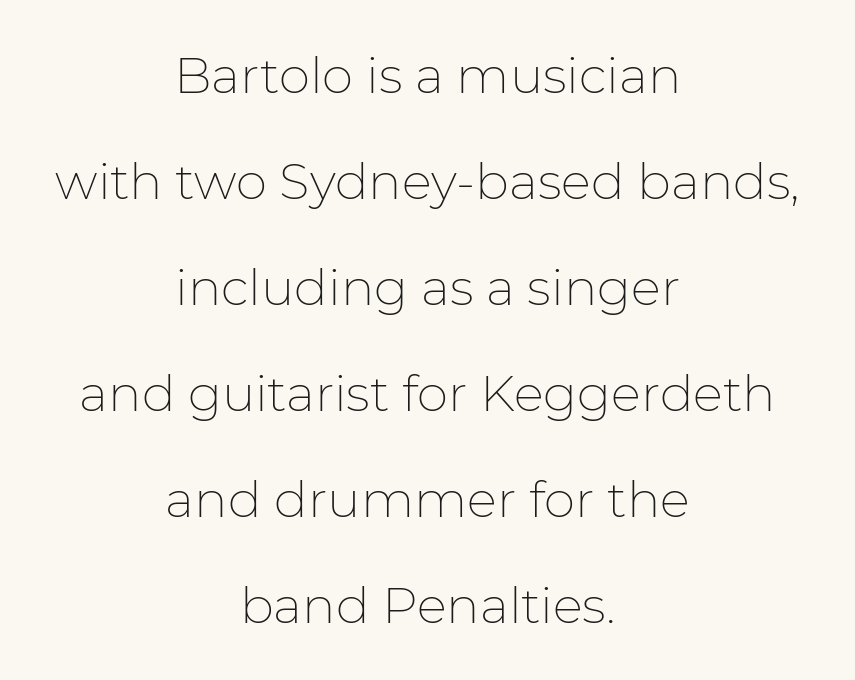
Typeset on center — no edge is straight. What stands out about the letter spacing? Nothing — it is the standard amount. Here the designer chose a conventional face with non-uniform glyph widths. The weight would be labelled regular, book, light, or lighter still.
